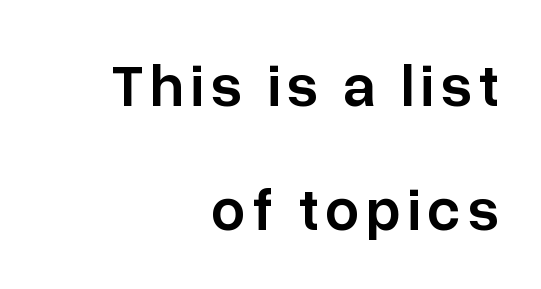
Q: Is the text bold? A: Semi-bold.
Q: Is the text italic (slanted)? A: No, it is upright.
Q: Is the typeface a serif or a sans-serif typeface? A: Sans-serif.
Q: Is the text underlined? A: No.
Q: How is the paragraph aligned? A: Right-aligned.
Q: Is the spacing between lines tight, normal or loose? A: Loose.
Q: Width (condensed, normal, or wide)? A: Normal.
Q: Stroke contrast? A: Low.
Q: x-height? A: Medium.
Q: Monospaced? A: No.
